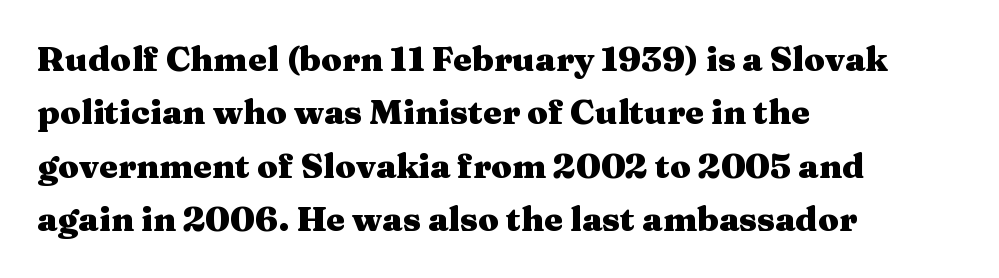
The image shows 34 px heavy, wide serif type, upright; set left-aligned, normal line spacing (1.57x), normal letter spacing, not underlined; medium stroke contrast and a medium x-height.
